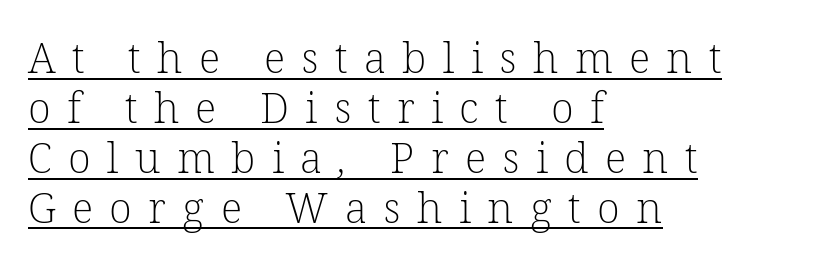
{"serif": "yes", "bold": "no", "weight": "light", "width": "normal", "stroke_contrast": "low", "x_height": "medium", "monospaced": "no", "underline": "yes", "align": "left", "line_spacing_ratio": 1.19, "letter_spacing": "wide", "letter_spacing_em": 0.39, "glyph_px": 42}
